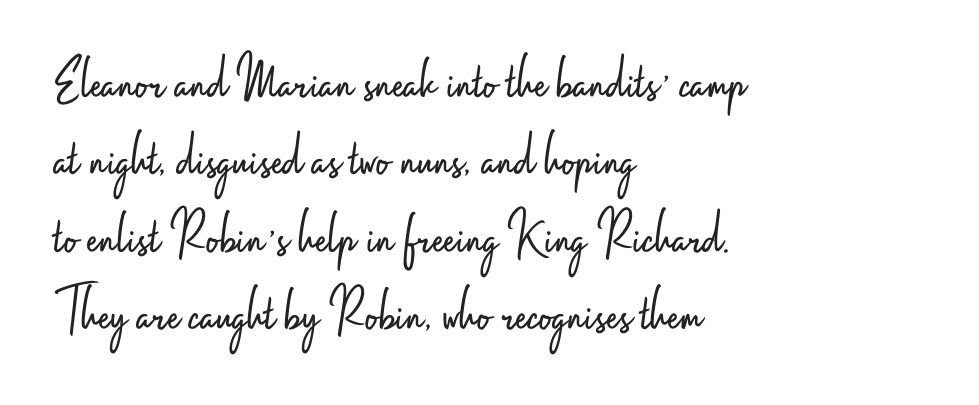
Decoration check: the copy has no underline. Between one letter and the next there's only the usual sliver of space. Caption: multi-line text, flush left, ragged right. Is this a heavy cut? Hardly; it is regular or lighter. Grotesque or geometric, the face here clearly has no serifs.
